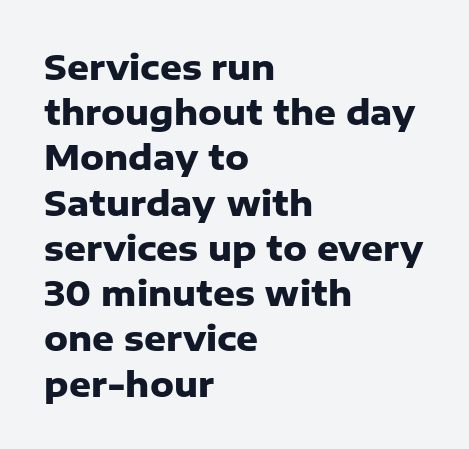
Varying glyph widths throughout — classic text-font behaviour. Do the letters lean? They stand straight. Does the copy run flush right? No — it runs flush left. The passage shown is typeset with a sans-serif family. Strong, thick strokes mark this as bold type. Each row of text sits above clean, open space.
